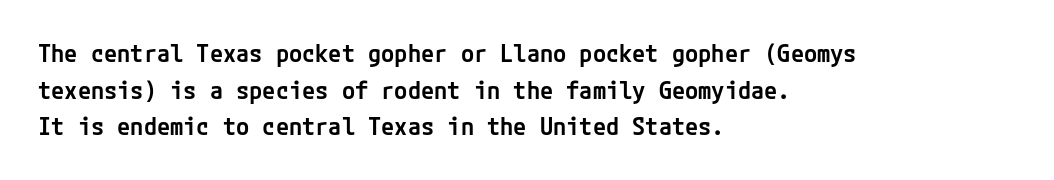
{"italic": "no", "bold": "semi", "underline": "no", "align": "left", "line_spacing": "normal", "line_spacing_ratio": 1.53, "letter_spacing": "normal", "letter_spacing_em": 0.0, "glyph_px": 24}
